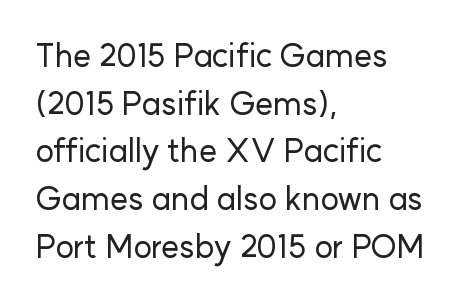
Q: Is the text italic (slanted)? A: No, it is upright.
Q: Is the typeface a serif or a sans-serif typeface? A: Sans-serif.
Q: Is the text underlined? A: No.
Q: How is the paragraph aligned? A: Left-aligned.
Q: Is the spacing between letters normal or unusually wide? A: Normal.
Q: Is the spacing between lines tight, normal or loose? A: Normal.
Q: Width (condensed, normal, or wide)? A: Normal.
Q: Stroke contrast? A: Low.
Q: x-height? A: Medium.
Q: Monospaced? A: No.
